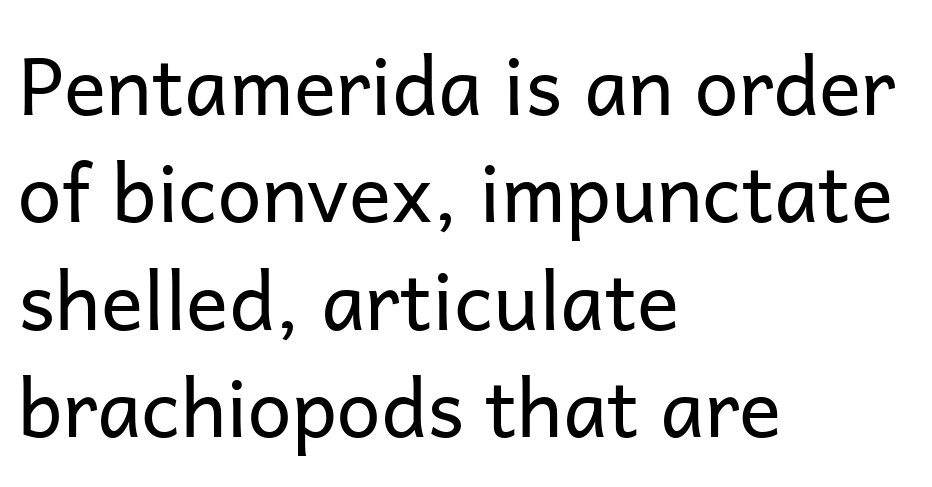
{"serif": "no", "italic": "no", "bold": "no", "weight": "regular", "width": "normal", "stroke_contrast": "low", "x_height": "medium", "monospaced": "no", "underline": "no", "align": "left", "line_spacing": "normal", "line_spacing_ratio": 1.36, "letter_spacing": "normal", "letter_spacing_em": 0.0, "glyph_px": 79}
